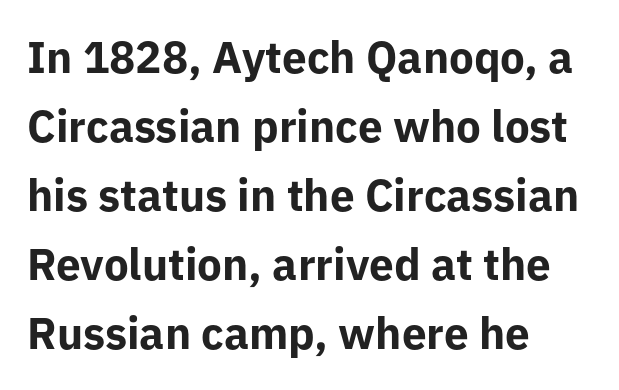
{"serif": "no", "italic": "no", "bold": "yes", "weight": "bold", "width": "normal", "stroke_contrast": "low", "x_height": "medium", "monospaced": "no", "underline": "no", "align": "left", "line_spacing": "normal", "line_spacing_ratio": 1.57, "letter_spacing": "normal", "letter_spacing_em": 0.0, "glyph_px": 44}
